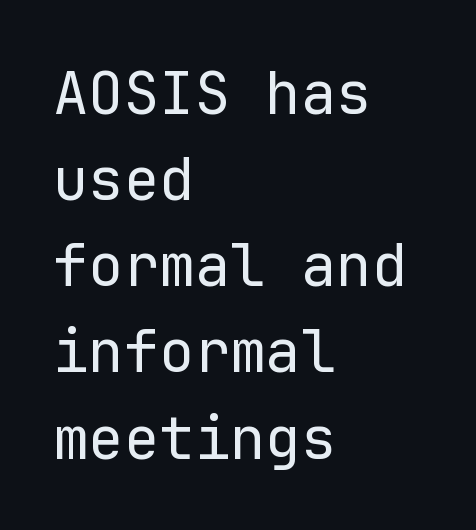
{"serif": "no", "italic": "no", "bold": "no", "weight": "regular", "width": "normal", "stroke_contrast": "low", "x_height": "medium", "monospaced": "yes", "underline": "no", "align": "left", "line_spacing": "normal", "line_spacing_ratio": 1.46, "letter_spacing": "normal", "letter_spacing_em": 0.0, "glyph_px": 59}
